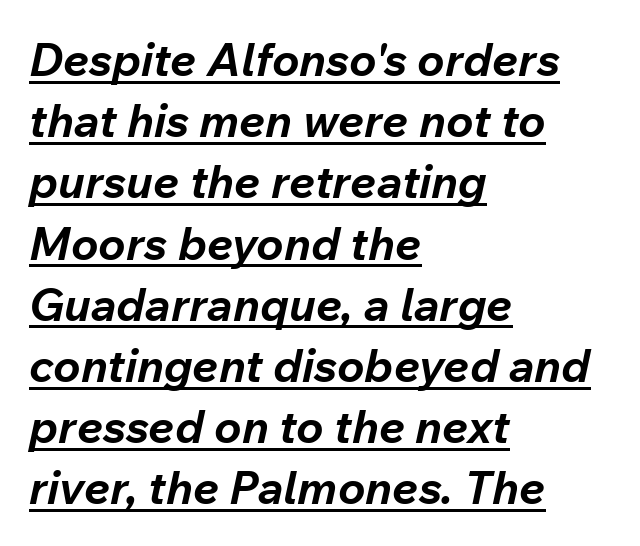
{"italic": "yes", "lean": "right", "slant_degrees": 12, "bold": "yes", "weight": "bold", "width": "normal", "stroke_contrast": "low", "x_height": "medium", "monospaced": "no", "underline": "yes", "align": "left", "line_spacing": "normal", "line_spacing_ratio": 1.33, "letter_spacing": "normal", "letter_spacing_em": 0.0, "glyph_px": 46}
